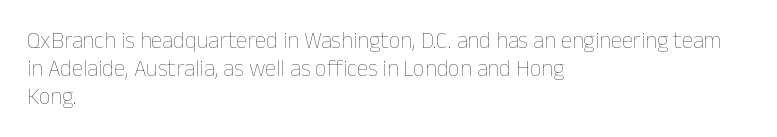
Every stem runs plumb, perpendicular to the baseline. Layout note: lines flush left. Decoration check: the copy has no underline. Short note: letters normally spaced.
